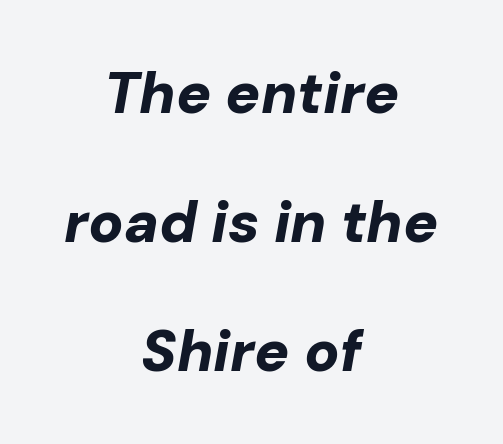
Here the designer chose a conventional face with non-uniform glyph widths. The axis of the letterforms is tilted away from vertical. The letterforms sit shoulder to shoulder at normal distance. Reading down the column, the eye jumps a long way to each next line. Horizontal alignment here is central, giving a formal, balanced look.
